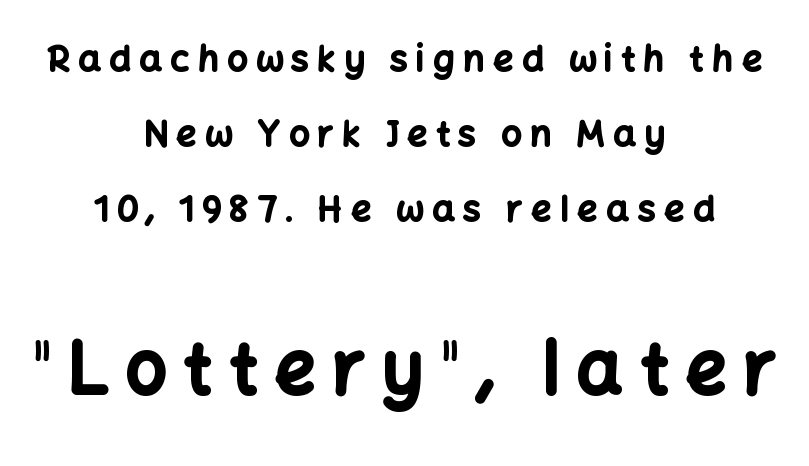
Q: Is the text bold? A: Yes.
Q: Is the text italic (slanted)? A: No, it is upright.
Q: Is the typeface a serif or a sans-serif typeface? A: Sans-serif.
Q: Is the text underlined? A: No.
Q: How is the paragraph aligned? A: Centered.
Q: Is the spacing between letters normal or unusually wide? A: Unusually wide.
Q: Is the spacing between lines tight, normal or loose? A: Loose.
Q: Which block of text is set in a larger size, the first (top) or the second (bottom)? A: The second (bottom) one.
Q: Width (condensed, normal, or wide)? A: Normal.
Q: Stroke contrast? A: Low.
Q: x-height? A: Medium.
Q: Monospaced? A: No.
